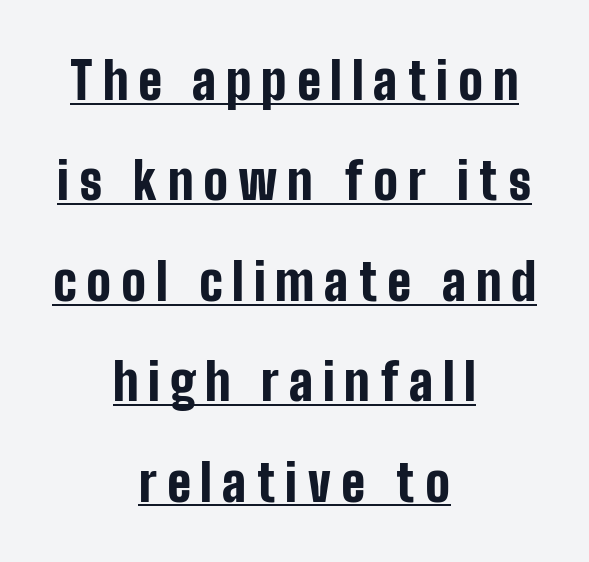
Spacing verdict: proportional, widths tailored to each character. This rendering uses center alignment, leaving both contours irregular but symmetric. How would I describe the line gaps? Wide and relaxed. The strokes are fattened all the way to bold. You can tell it's not italic because the verticals are truly vertical. Nope, no serifs anywhere on these letters.
